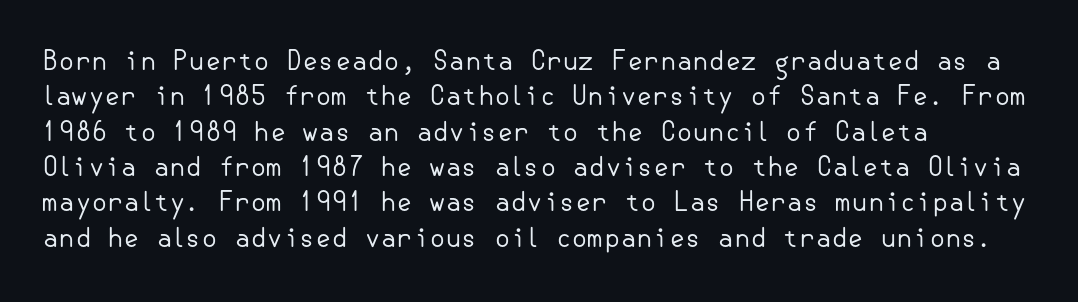
The image shows 26 px text type, upright; set left-aligned, normal line spacing (1.36x), normal letter spacing, not underlined.
